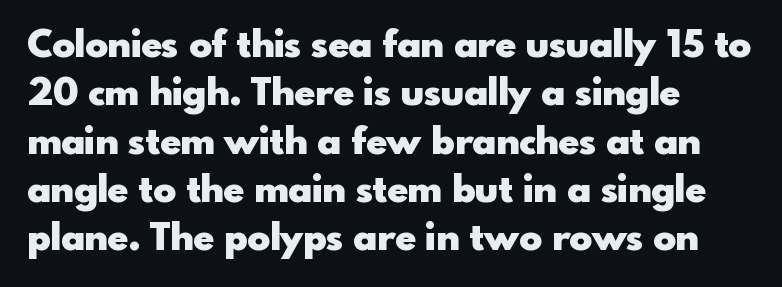
{"serif": "no", "italic": "no", "bold": "yes", "weight": "heavy", "width": "normal", "x_height": "small", "monospaced": "no", "underline": "no", "align": "left", "line_spacing": "normal", "line_spacing_ratio": 1.27, "letter_spacing": "normal", "letter_spacing_em": 0.0, "glyph_px": 38}
